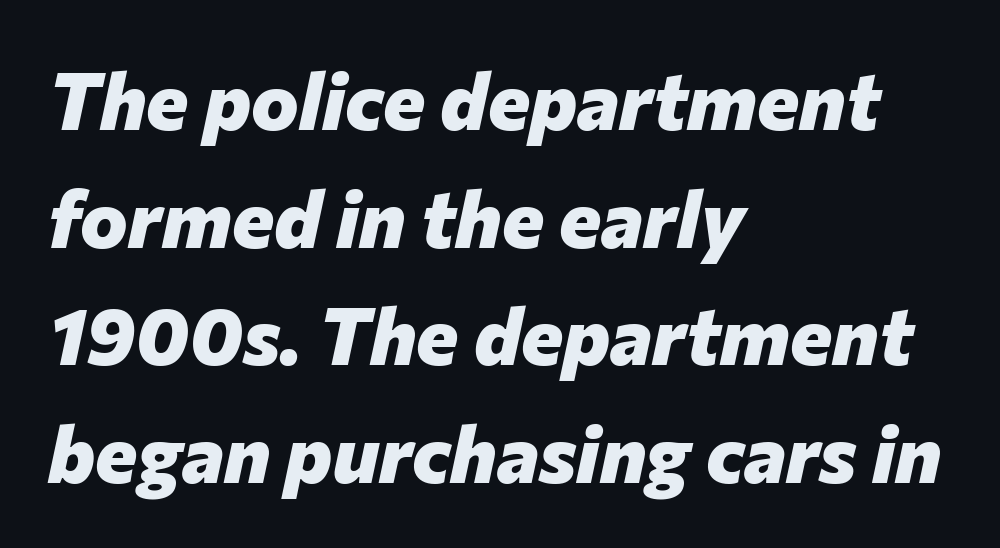
Is this a fixed-width face? No — the glyphs have proportional, varying widths. The font's italic variant was chosen for this text. What weight is shown? A full bold with thick strokes. The glyphs are unaccompanied by any horizontal stroke below them. Line spacing here is normal. Glyph-to-glyph distance matches everyday printed text.
